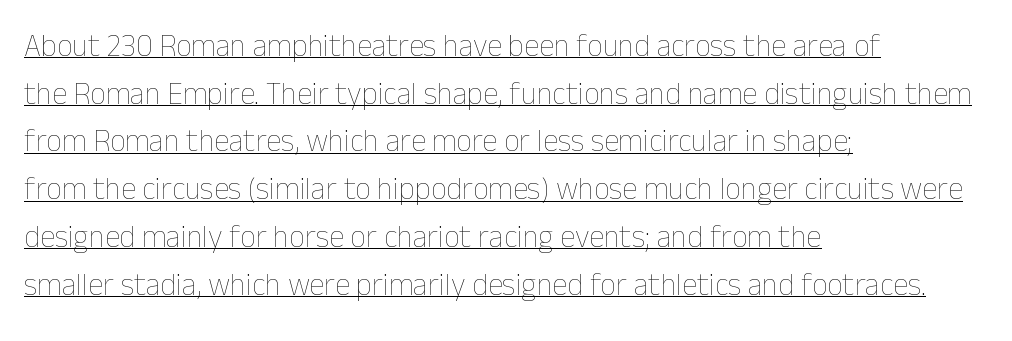
Characters follow at the spacing the type designer built in. Unlike italic type, these characters show no tilt at all. Character widths vary here, with narrow letters taking less room than wide ones. The weight tops out at a normal text grade. Honestly, the row spacing looks completely unremarkable.
